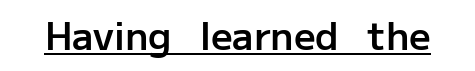
Q: Is the text bold? A: Semi-bold.
Q: Is the text italic (slanted)? A: No, it is upright.
Q: Is the typeface a serif or a sans-serif typeface? A: Sans-serif.
Q: Is the text underlined? A: Yes.
Q: Is the spacing between letters normal or unusually wide? A: Normal.
Q: Width (condensed, normal, or wide)? A: Normal.
Q: Stroke contrast? A: Low.
Q: x-height? A: Medium.
Q: Monospaced? A: No.
